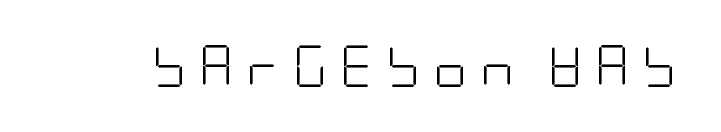
Q: Is the text bold? A: No.
Q: Is the text italic (slanted)? A: No, it is upright.
Q: Is the typeface a serif or a sans-serif typeface? A: Sans-serif.
Q: Is the text underlined? A: No.
Q: Is the spacing between letters normal or unusually wide? A: Unusually wide.
Q: Width (condensed, normal, or wide)? A: Condensed.
Q: Stroke contrast? A: Low.
Q: x-height? A: Large.
